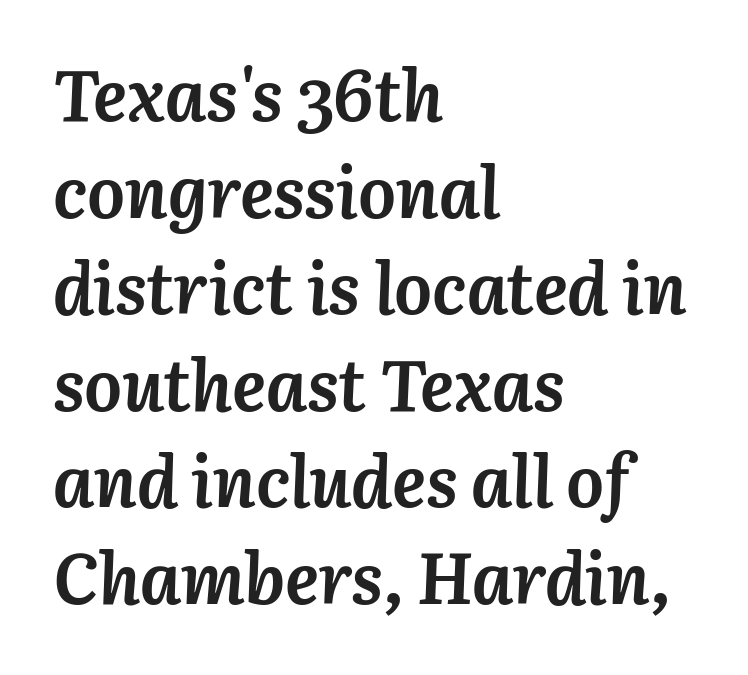
{"italic": "yes", "lean": "right", "slant_degrees": 3, "bold": "yes", "weight": "semibold", "width": "normal", "stroke_contrast": "medium", "x_height": "medium", "monospaced": "no", "underline": "no", "align": "left", "line_spacing": "normal", "line_spacing_ratio": 1.36, "letter_spacing": "normal", "letter_spacing_em": 0.0, "glyph_px": 71}
